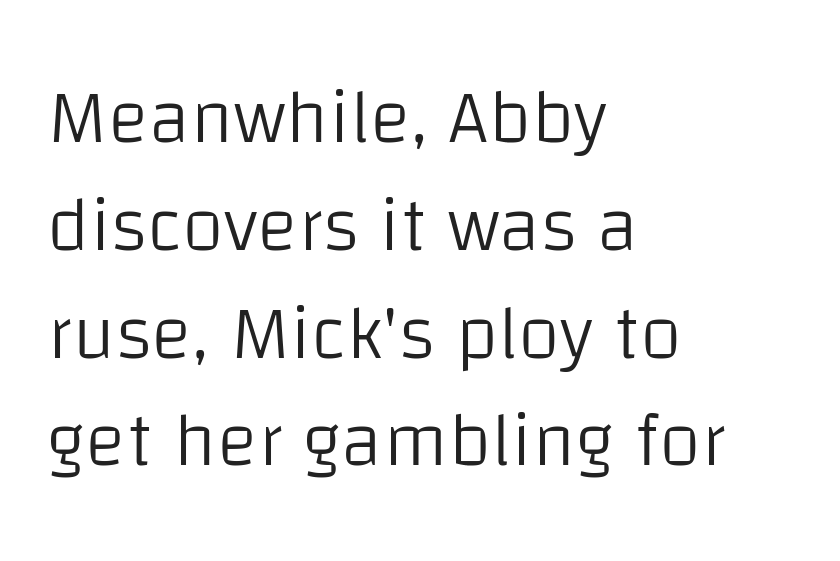
The image shows 77 px light sans-serif type, upright; set left-aligned, normal line spacing (1.4x), normal letter spacing, not underlined; low stroke contrast and a large x-height.
